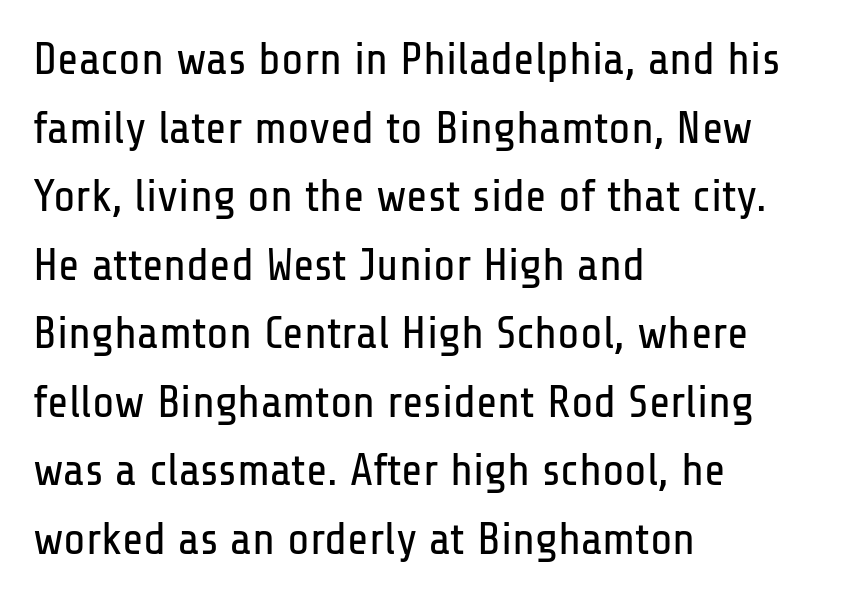
{"serif": "no", "italic": "no", "bold": "no", "weight": "regular", "width": "condensed", "stroke_contrast": "low", "x_height": "medium", "monospaced": "no", "underline": "no", "align": "left", "line_spacing": "normal", "line_spacing_ratio": 1.49, "letter_spacing": "normal", "letter_spacing_em": 0.0, "glyph_px": 46}
